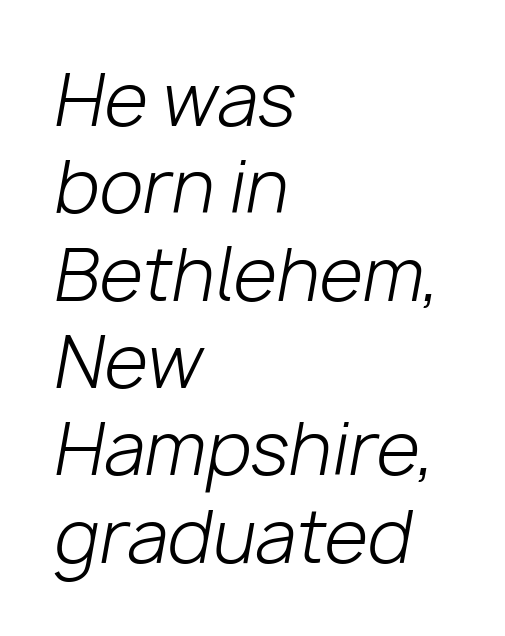
{"italic": "yes", "lean": "right", "slant_degrees": 10, "bold": "no", "weight": "light", "width": "normal", "stroke_contrast": "low", "x_height": "medium", "monospaced": "no", "underline": "no", "align": "left", "line_spacing_ratio": 1.23, "letter_spacing": "normal", "letter_spacing_em": 0.0, "glyph_px": 71}
